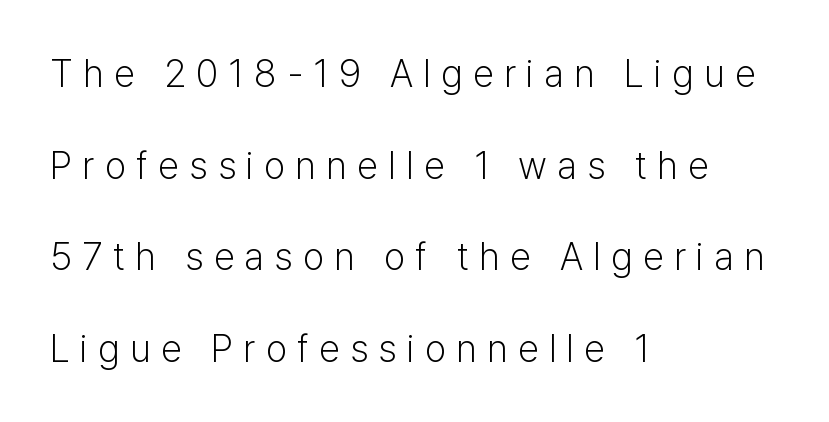
{"serif": "no", "italic": "no", "bold": "no", "weight": "light", "width": "normal", "stroke_contrast": "low", "x_height": "medium", "monospaced": "no", "underline": "no", "align": "left", "line_spacing": "loose", "line_spacing_ratio": 2.41, "letter_spacing": "wide", "letter_spacing_em": 0.27, "glyph_px": 38}
